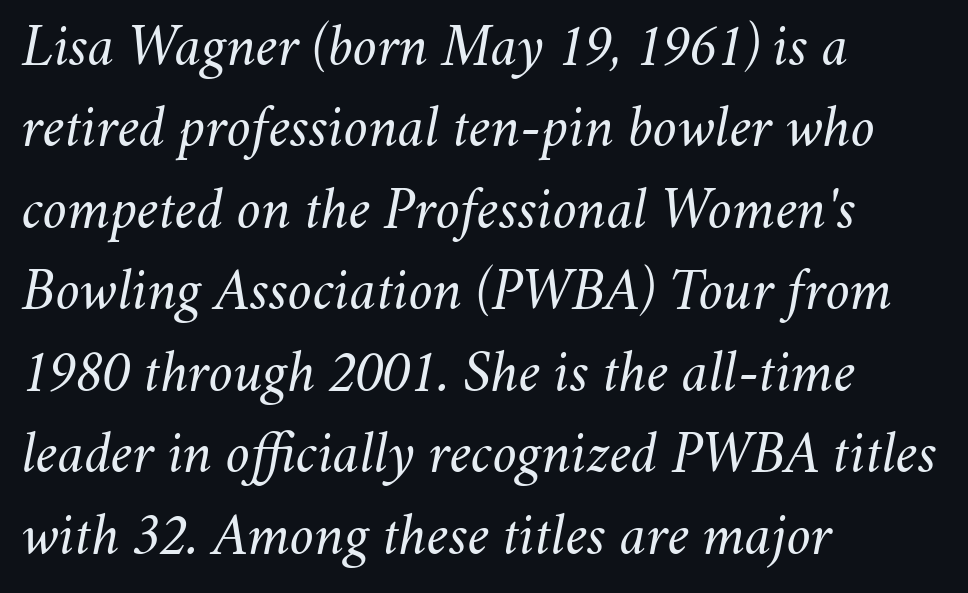
Q: Is the text bold? A: No.
Q: Is the text italic (slanted)? A: Yes, it leans right by about 11 degrees.
Q: Is the text underlined? A: No.
Q: How is the paragraph aligned? A: Left-aligned.
Q: Is the spacing between letters normal or unusually wide? A: Normal.
Q: Is the spacing between lines tight, normal or loose? A: Normal.
Q: Width (condensed, normal, or wide)? A: Normal.
Q: Stroke contrast? A: Medium.
Q: x-height? A: Small.
Q: Monospaced? A: No.
